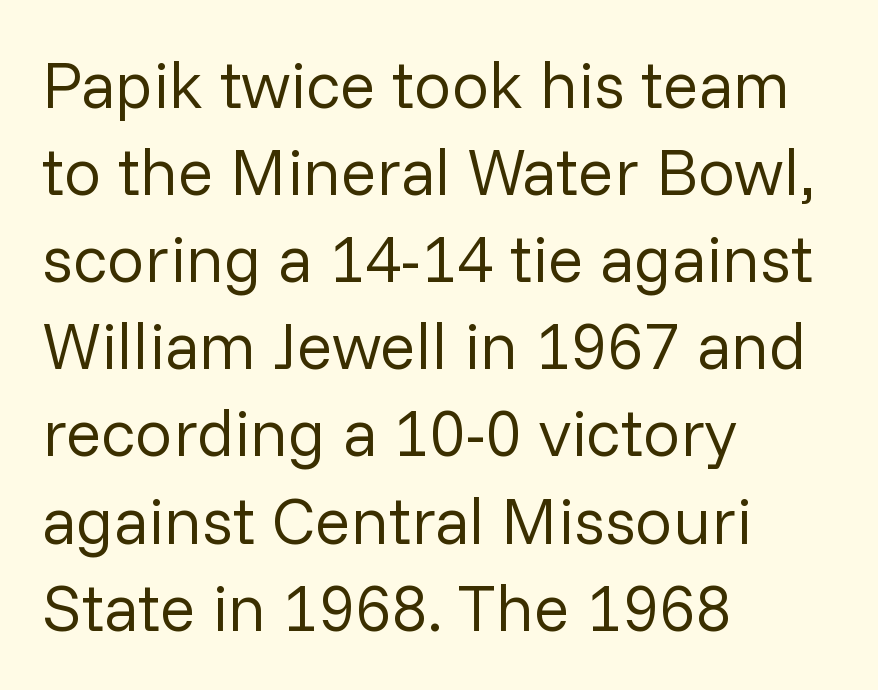
The image shows 66 px regular-weight sans-serif type, upright; set left-aligned, normal line spacing (1.32x), normal letter spacing, not underlined; low stroke contrast and a medium x-height.
